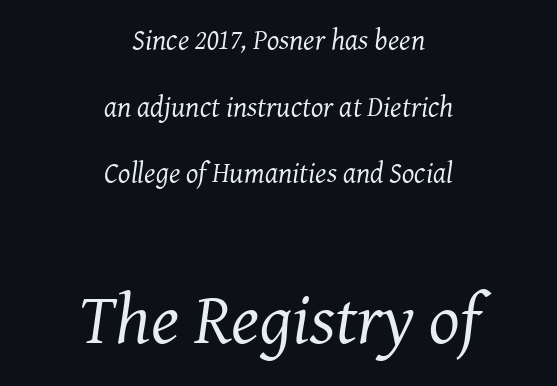
The image shows 72 px regular-weight serif type, italic (leaning right); set centered, loose line spacing (2.3x), normal letter spacing, not underlined; the second (bottom) block is 2.48x larger; medium stroke contrast and a medium x-height.
